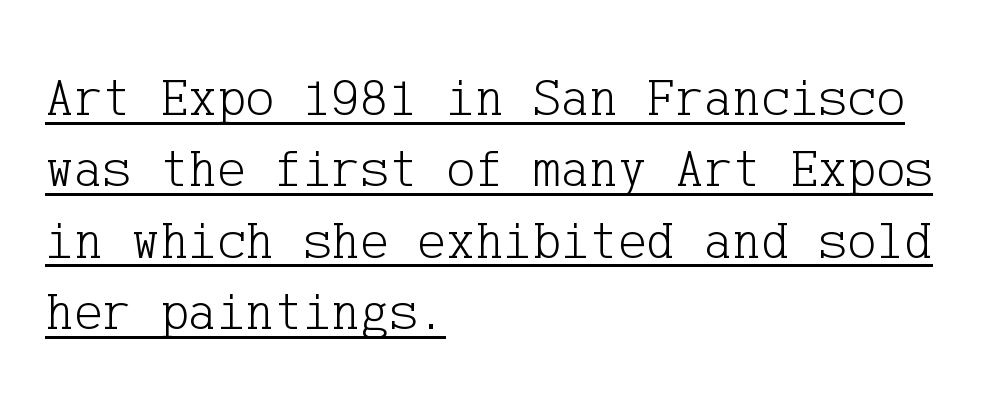
Between one letter and the next there's only the usual sliver of space. Whoever set this chose a conventional vertical rhythm. The type sits square on the baseline with zero lean. Caption: face not bold, strokes unweighted. The font family rendered here belongs to the serif group. Casual observation: everything's shoved over to the left.
